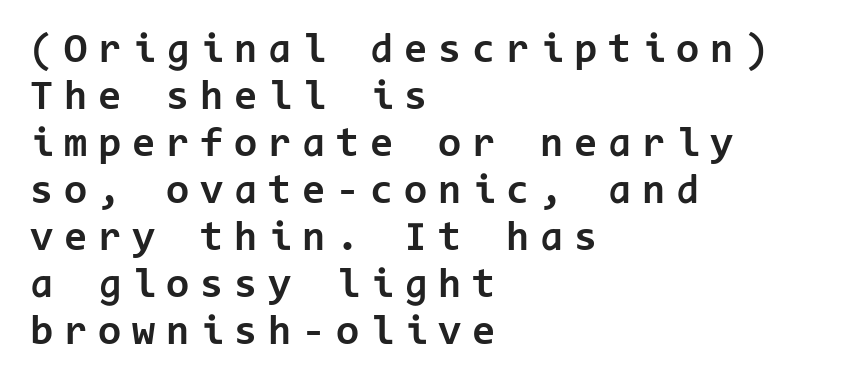
Q: Is the text bold? A: Yes.
Q: Is the text italic (slanted)? A: No, it is upright.
Q: Is the typeface a serif or a sans-serif typeface? A: Sans-serif.
Q: Is the text underlined? A: No.
Q: How is the paragraph aligned? A: Left-aligned.
Q: Is the spacing between letters normal or unusually wide? A: Unusually wide.
Q: Is the spacing between lines tight, normal or loose? A: Tight.
Q: Width (condensed, normal, or wide)? A: Normal.
Q: Stroke contrast? A: Low.
Q: x-height? A: Medium.
Q: Monospaced? A: Yes.
